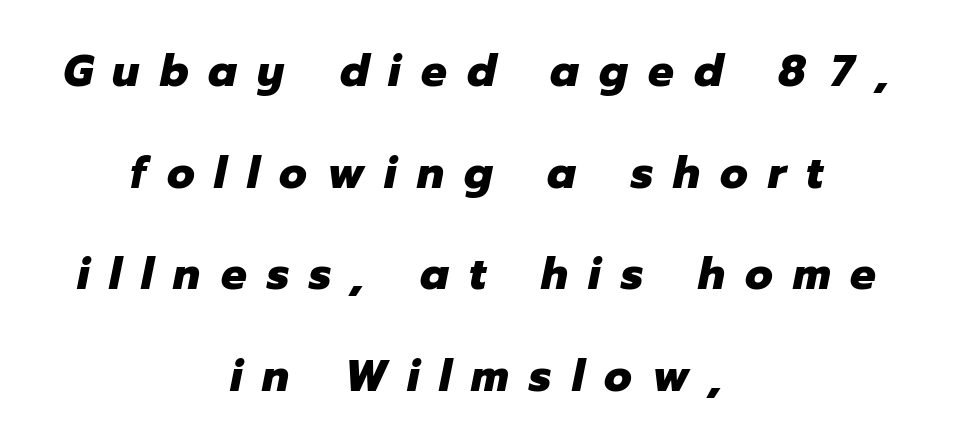
The letters are bold, with thick, heavy strokes. Rendered with sloped, italic letterforms. Note the varied advance widths — an 'i' is clearly narrower than an 'm'. Honestly, the letter spacing is so wide it's the main thing you notice. Line spacing here is loose.
